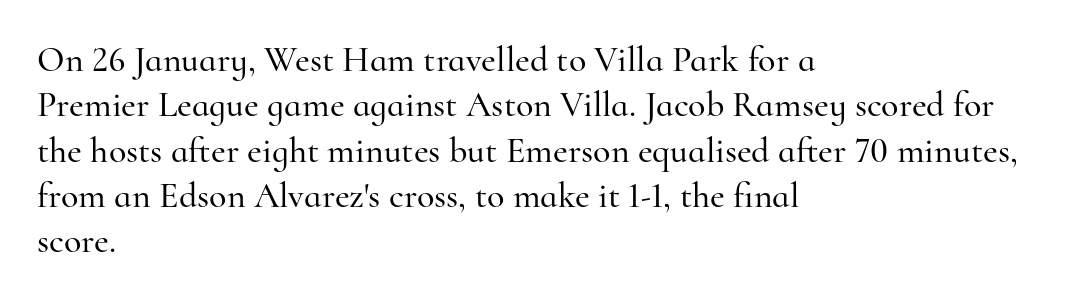
The image shows 36 px serif type, upright; set left-aligned, normal line spacing (1.26x), normal letter spacing, not underlined; high stroke contrast and a small x-height.
